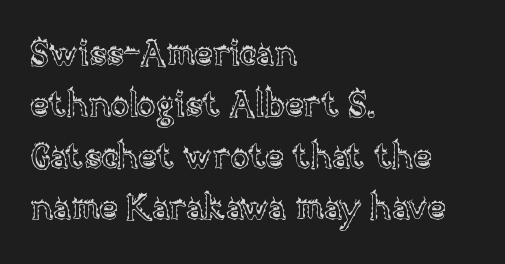
The image shows 35 px text type, upright; set left-aligned, normal line spacing (1.47x), normal letter spacing, not underlined; a large x-height.
